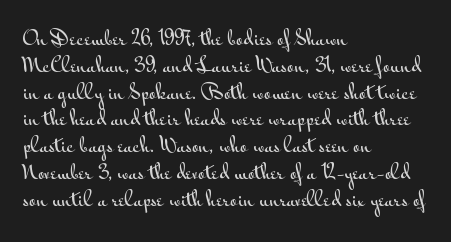
The image shows 20 px text type; set left-aligned, normal line spacing (1.34x), normal letter spacing, not underlined.
